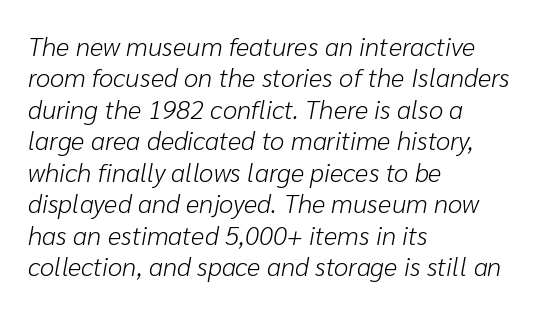
Q: Is the text bold? A: No.
Q: Is the text italic (slanted)? A: Yes, it leans right by about 10 degrees.
Q: Is the text underlined? A: No.
Q: How is the paragraph aligned? A: Left-aligned.
Q: Is the spacing between letters normal or unusually wide? A: Normal.
